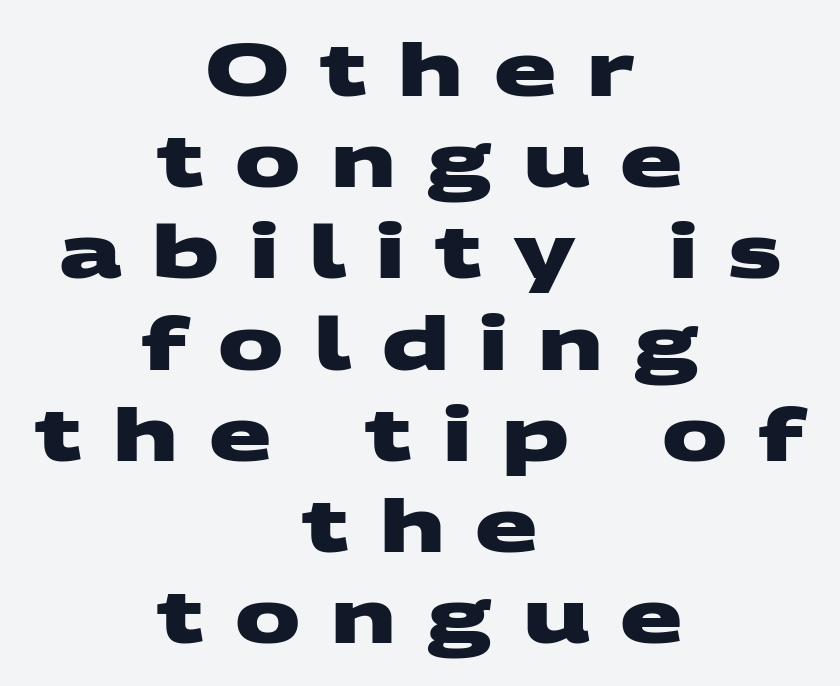
Line starts and ends both wander, symmetrically. Is this a sans? Yes — the strokes have no serifs. You could not count columns in this text — the font is proportionally spaced. Thick stems and heavy bowls — unmistakably bold.
